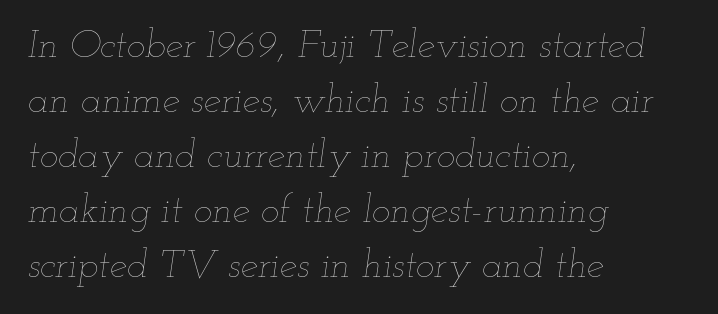
{"italic": "yes", "lean": "right", "slant_degrees": 12, "bold": "no", "weight": "thin", "width": "wide", "stroke_contrast": "low", "x_height": "small", "monospaced": "no", "underline": "no", "align": "left", "line_spacing": "normal", "line_spacing_ratio": 1.41, "letter_spacing": "normal", "letter_spacing_em": 0.0, "glyph_px": 39}
